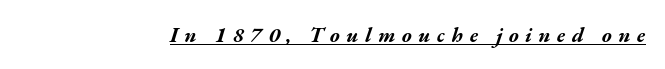
The image shows 21 px bold type, italic (leaning right); set unusually wide letter spacing (+0.31 em), underlined.
